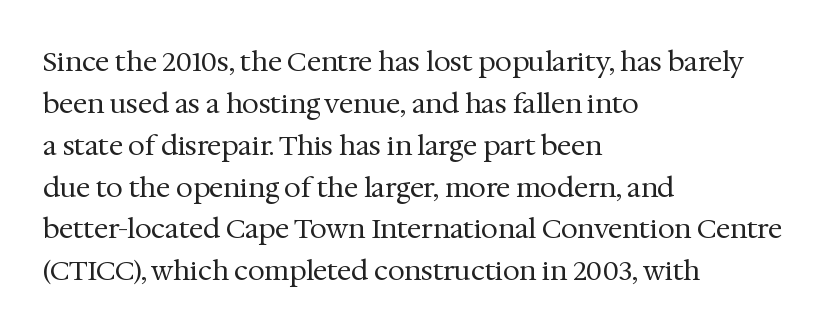
Q: Is the text bold? A: No.
Q: Is the text italic (slanted)? A: No, it is upright.
Q: Is the text underlined? A: No.
Q: How is the paragraph aligned? A: Left-aligned.
Q: Is the spacing between letters normal or unusually wide? A: Normal.
Q: Is the spacing between lines tight, normal or loose? A: Normal.
